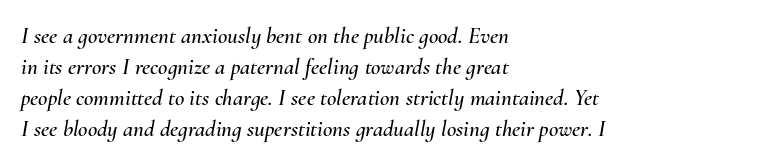
{"italic": "yes", "lean": "right", "slant_degrees": 10, "underline": "no", "align": "left", "line_spacing": "normal", "line_spacing_ratio": 1.35, "letter_spacing": "normal", "letter_spacing_em": 0.0, "glyph_px": 23}
